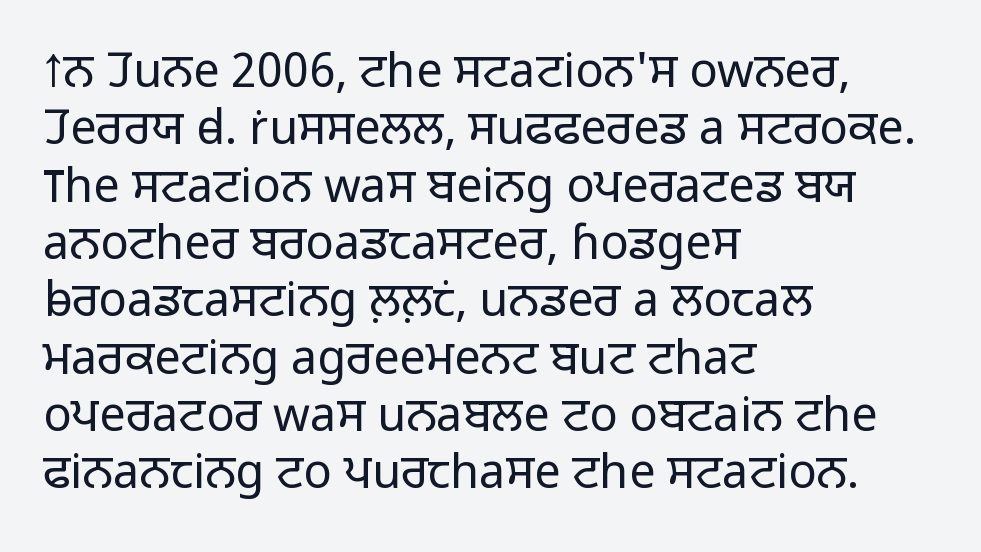
{"serif": "no", "italic": "no", "bold": "no", "weight": "light", "width": "normal", "stroke_contrast": "low", "x_height": "medium", "monospaced": "no", "underline": "no", "align": "left", "line_spacing_ratio": 1.22, "letter_spacing": "normal", "letter_spacing_em": 0.0, "glyph_px": 47}
